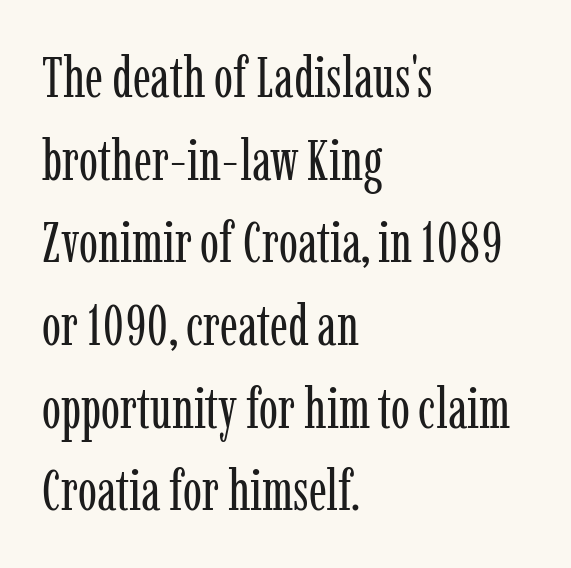
The image shows 57 px regular-weight, condensed serif type, upright; set left-aligned, normal line spacing (1.45x), normal letter spacing, not underlined; low stroke contrast and a medium x-height.
